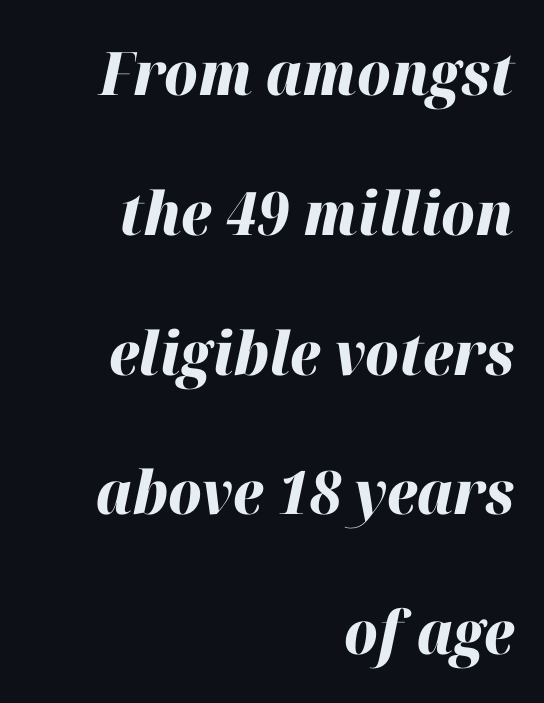
You could not count columns in this text — the font is proportionally spaced. The foot of each line stays bare and open. Compared with an ordinary text face, these strokes are far heavier — a full bold. Line spacing here is loose.
